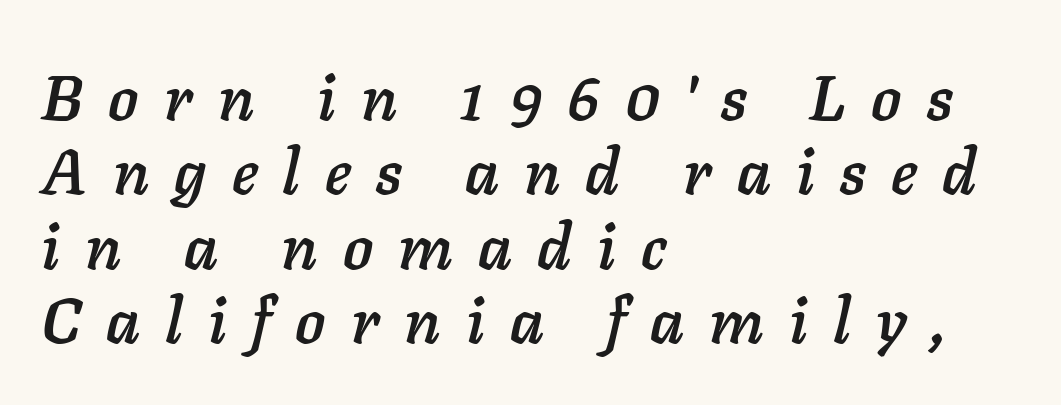
Line starts are locked; line ends wander. You could not count columns in this text — the font is proportionally spaced. The gaps between neighbouring characters are conspicuously large. Descenders are the only things crossing below the line. It's the slanting kind of type.
